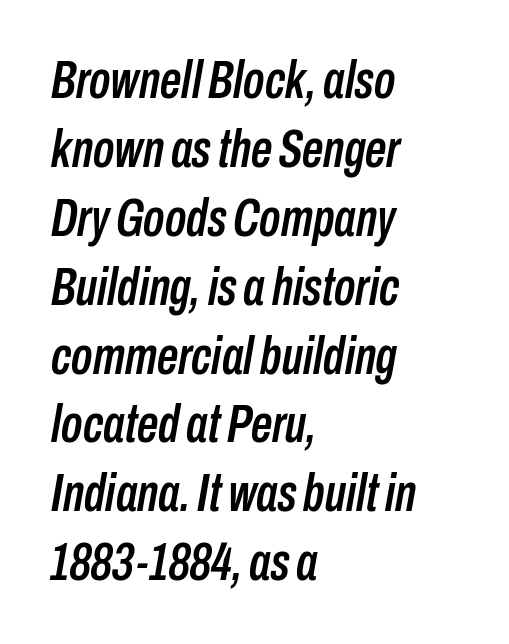
Q: Is the text italic (slanted)? A: Yes, it leans right by about 10 degrees.
Q: Is the text underlined? A: No.
Q: How is the paragraph aligned? A: Left-aligned.
Q: Is the spacing between letters normal or unusually wide? A: Normal.
Q: Is the spacing between lines tight, normal or loose? A: Normal.
Q: Width (condensed, normal, or wide)? A: Condensed.
Q: Stroke contrast? A: Low.
Q: x-height? A: Medium.
Q: Monospaced? A: No.
